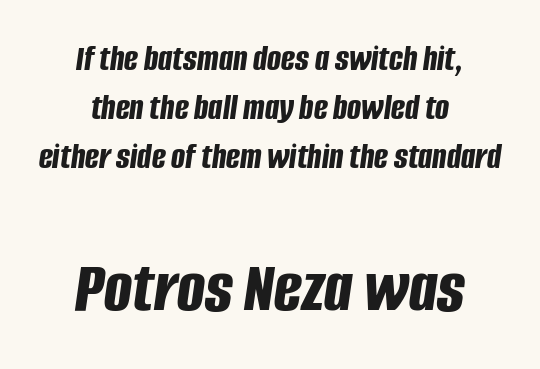
Reading down the column, the eye jumps a familiar distance to each next line. There is no visible air inserted between adjacent glyphs. One-word summary of the alignment: center. In this sample the second text group is rendered at the bigger scale.
